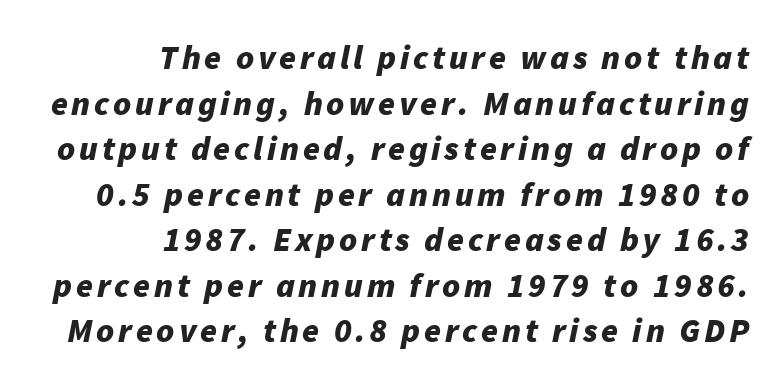
Q: Is the text bold? A: Yes.
Q: Is the text italic (slanted)? A: Yes, it leans right by about 11 degrees.
Q: Is the text underlined? A: No.
Q: How is the paragraph aligned? A: Right-aligned.
Q: Is the spacing between lines tight, normal or loose? A: Normal.
Q: Width (condensed, normal, or wide)? A: Normal.
Q: Stroke contrast? A: Low.
Q: x-height? A: Medium.
Q: Monospaced? A: No.
